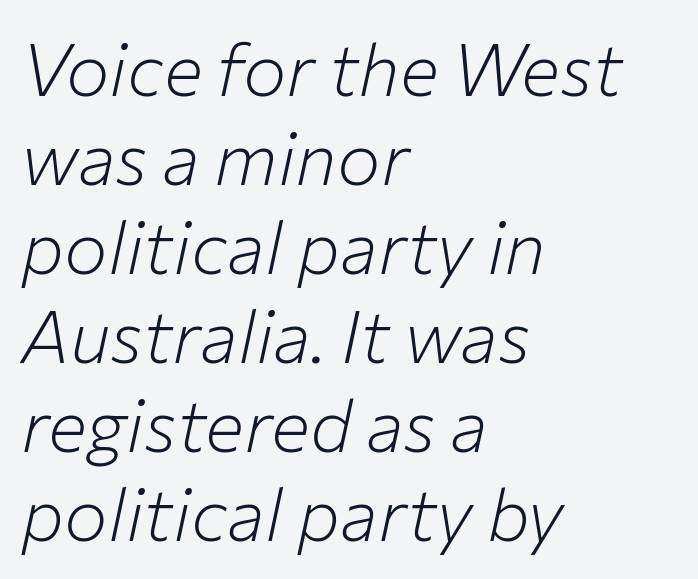
{"italic": "yes", "lean": "right", "slant_degrees": 12, "bold": "no", "weight": "light", "width": "normal", "stroke_contrast": "low", "x_height": "medium", "monospaced": "no", "underline": "no", "align": "left", "line_spacing_ratio": 1.22, "letter_spacing": "normal", "letter_spacing_em": 0.0, "glyph_px": 73}
